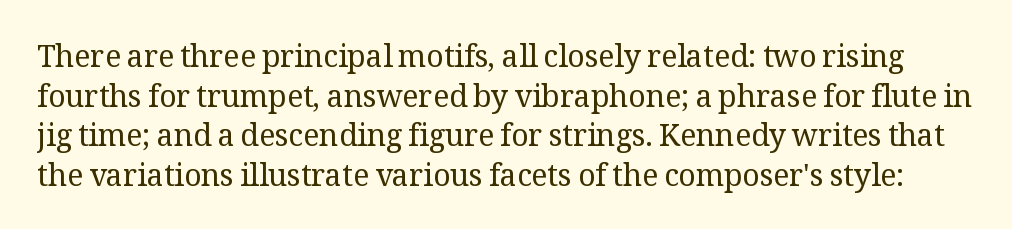
Q: Is the text bold? A: No.
Q: Is the text italic (slanted)? A: No, it is upright.
Q: Is the typeface a serif or a sans-serif typeface? A: Serif.
Q: Is the text underlined? A: No.
Q: Is the spacing between letters normal or unusually wide? A: Normal.
Q: Is the spacing between lines tight, normal or loose? A: Normal.
Q: Width (condensed, normal, or wide)? A: Normal.
Q: Stroke contrast? A: Medium.
Q: x-height? A: Medium.
Q: Monospaced? A: No.
